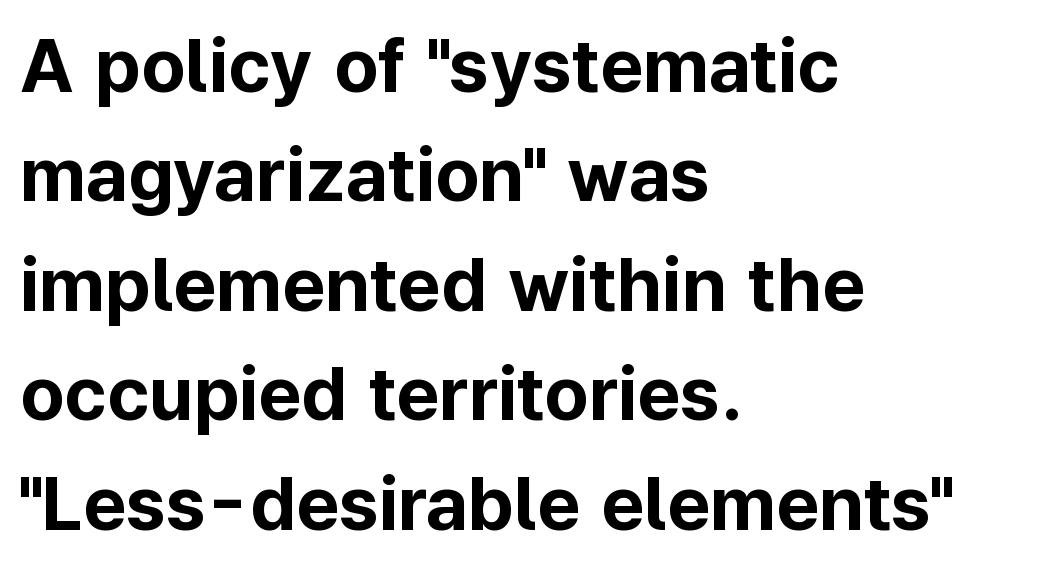
{"serif": "no", "italic": "no", "bold": "yes", "weight": "bold", "width": "normal", "stroke_contrast": "low", "x_height": "medium", "monospaced": "no", "underline": "no", "align": "left", "line_spacing": "normal", "line_spacing_ratio": 1.46, "letter_spacing": "normal", "letter_spacing_em": 0.0, "glyph_px": 75}
